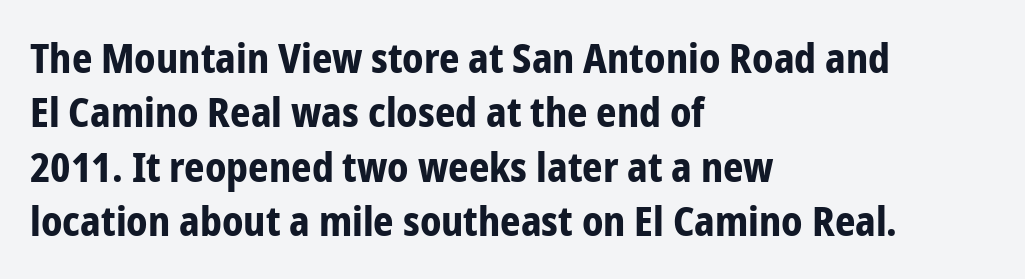
The image shows 40 px bold, condensed sans-serif type, upright; set left-aligned, normal line spacing (1.36x), normal letter spacing, not underlined; low stroke contrast and a medium x-height.
